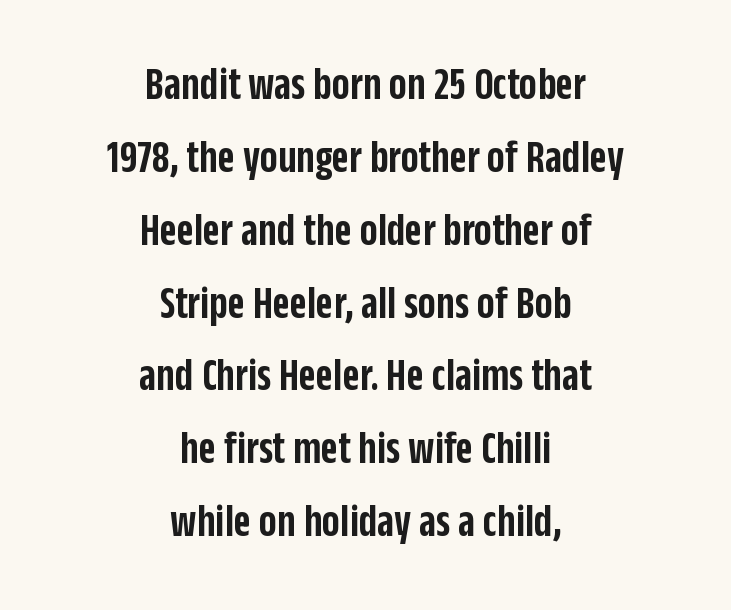
This is moderately heavy type, rendered in semibold. What stands out about the letter spacing? Nothing — it is the standard amount. Notice how descenders clear the ascenders below comfortably — that's standard leading. Posture: straight, roman, zero tilt. A bare baseline throughout the passage.
